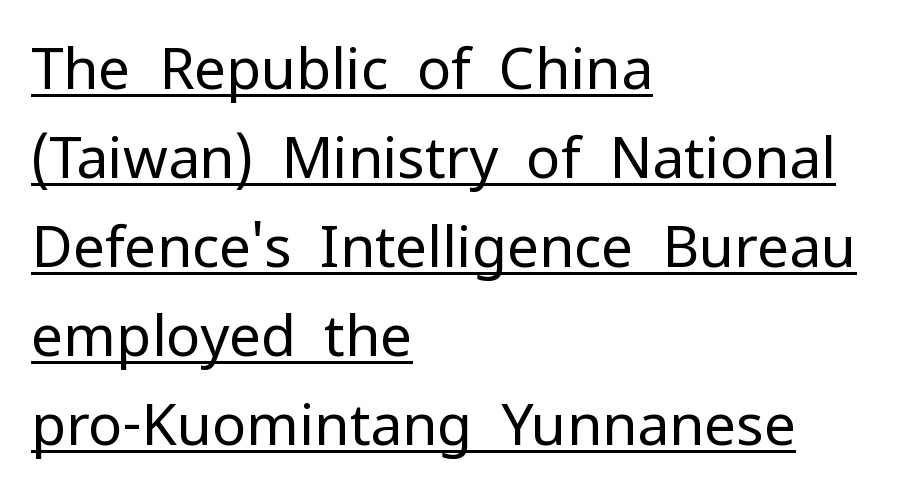
These lines are rendered in a variable-pitch font. This sample uses a sans-serif face. The font is comparable to plain body text, perhaps lighter. The line-height multiplier appears to be the usual default. The specimen includes a rule beneath the text block's lines. Is there any slant? The stems are plumb.
